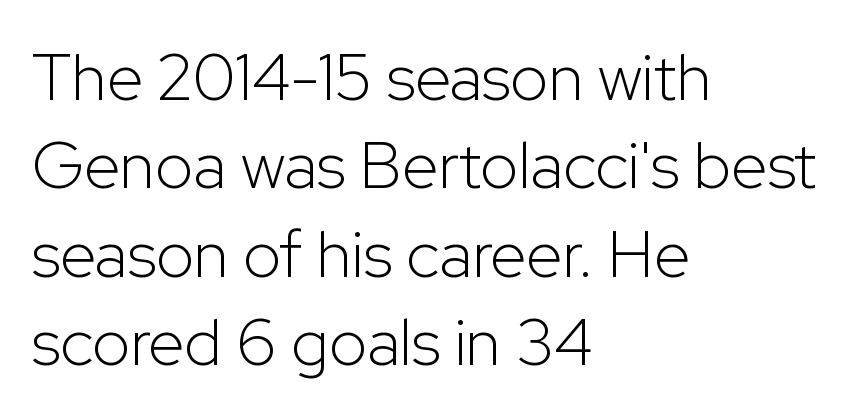
The rendering anchors every line to the left-hand side. Varying glyph widths throughout — classic text-font behaviour. The type is set solid horizontally, with unmodified tracking. This sample uses an upright cut, with every glyph sitting square on the baseline. Serif or sans? Sans — the stroke terminals are bare.
